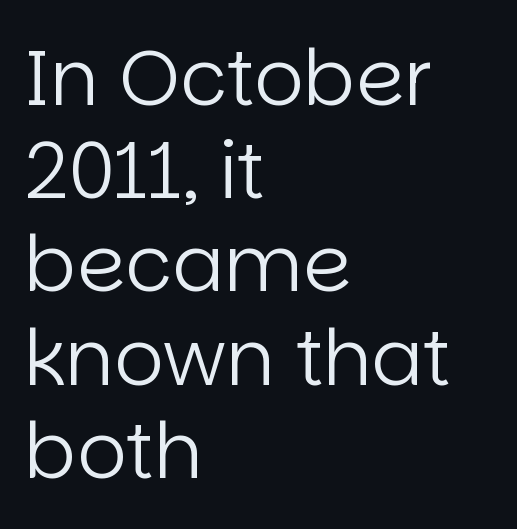
Q: Is the text bold? A: No.
Q: Is the text italic (slanted)? A: No, it is upright.
Q: Is the typeface a serif or a sans-serif typeface? A: Sans-serif.
Q: Is the text underlined? A: No.
Q: How is the paragraph aligned? A: Left-aligned.
Q: Is the spacing between letters normal or unusually wide? A: Normal.
Q: Width (condensed, normal, or wide)? A: Normal.
Q: Stroke contrast? A: Low.
Q: x-height? A: Large.
Q: Monospaced? A: No.
